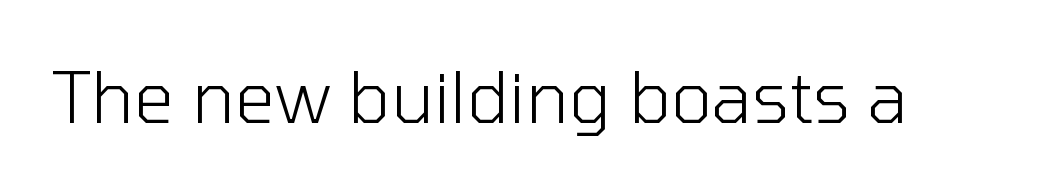
The image shows 71 px light sans-serif type, upright; set normal letter spacing, not underlined; low stroke contrast and a medium x-height.
